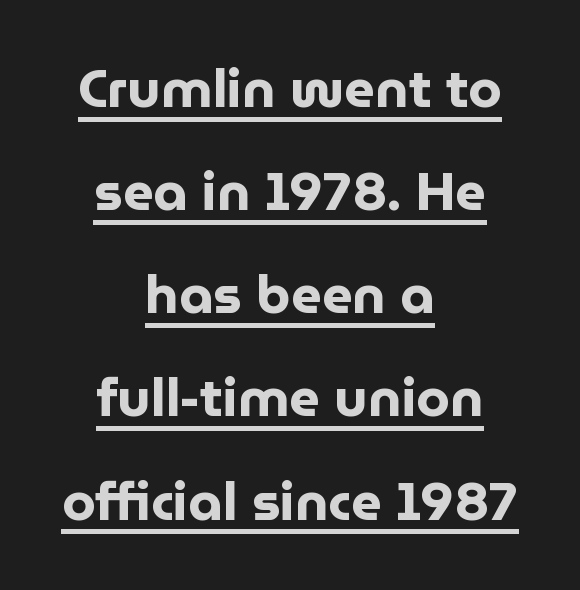
Check where the strokes stop: nothing finishes them off — pure sans. Underlining? Definitely there. One glance says open: line gaps are wider than usual. You can tell it's not italic because the verticals are truly vertical.
